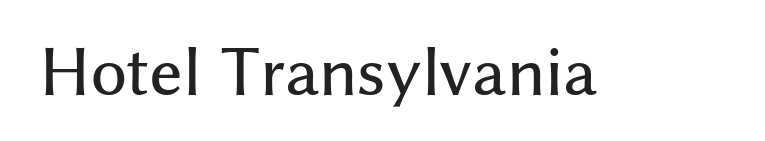
{"serif": "no", "italic": "no", "width": "normal", "stroke_contrast": "medium", "x_height": "medium", "monospaced": "no", "underline": "no", "letter_spacing": "normal", "letter_spacing_em": 0.0, "glyph_px": 62}
